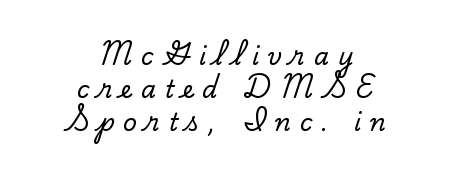
The image shows 24 px text type; set centered, normal line spacing (1.38x), unusually wide letter spacing (+0.37 em), not underlined.
